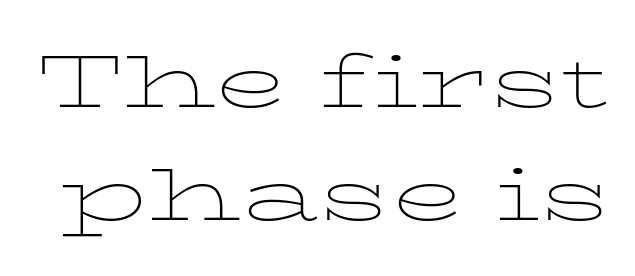
The image shows 74 px thin, wide serif type, upright; set normal line spacing (1.53x), normal letter spacing, not underlined; low stroke contrast and a medium x-height.
